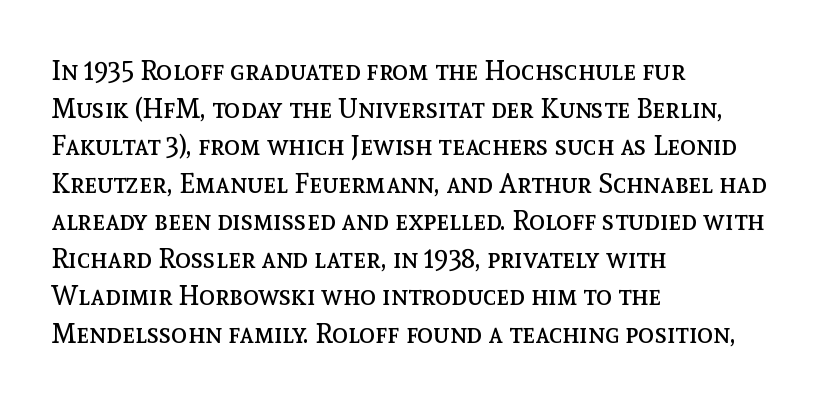
{"italic": "no", "bold": "no", "underline": "no", "align": "left", "line_spacing": "normal", "line_spacing_ratio": 1.39, "letter_spacing": "normal", "letter_spacing_em": 0.0, "glyph_px": 27}
